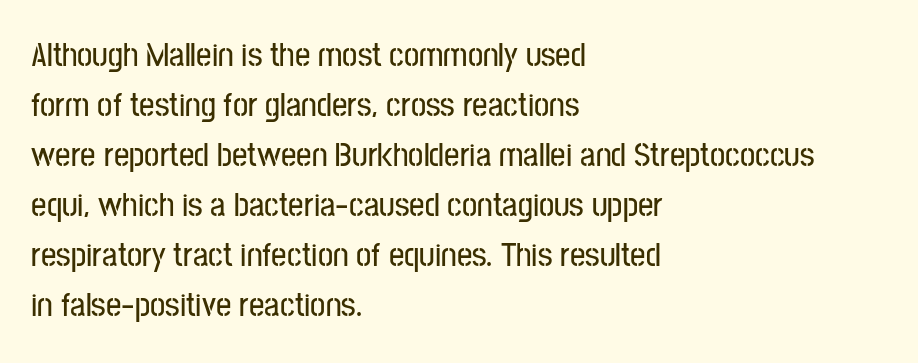
Honestly, there is no underline to notice here at all. Each letter keeps its own natural width here, so spacing adapts to shape. If you drew a line through each stem, it would be perfectly vertical. The vertical gap from one line to the next is medium. The horizontal fit of the characters is conventional and even.
